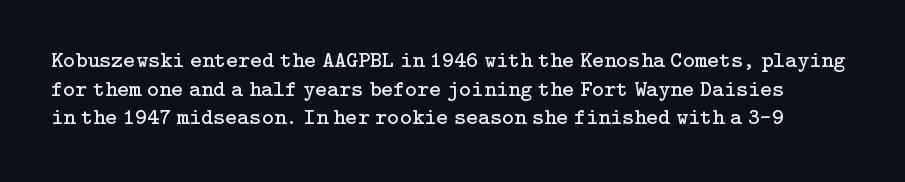
Q: Is the text bold? A: No.
Q: Is the text italic (slanted)? A: No, it is upright.
Q: Is the text underlined? A: No.
Q: Is the spacing between letters normal or unusually wide? A: Normal.
